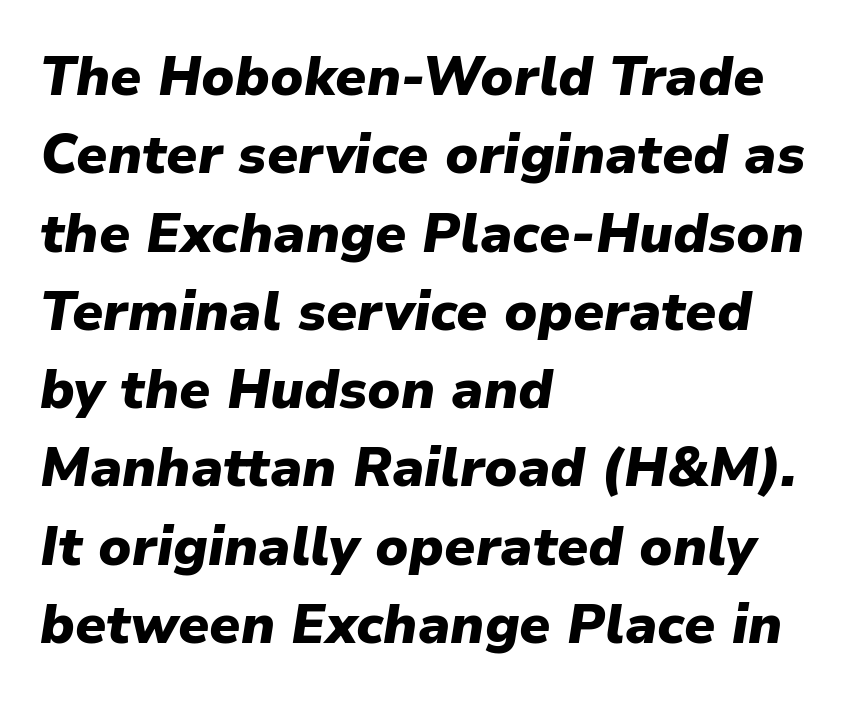
Q: Is the text bold? A: Yes.
Q: Is the text italic (slanted)? A: Yes, it leans right by about 9 degrees.
Q: Is the text underlined? A: No.
Q: How is the paragraph aligned? A: Left-aligned.
Q: Is the spacing between letters normal or unusually wide? A: Normal.
Q: Is the spacing between lines tight, normal or loose? A: Normal.
Q: Width (condensed, normal, or wide)? A: Normal.
Q: Stroke contrast? A: Low.
Q: x-height? A: Medium.
Q: Monospaced? A: No.
